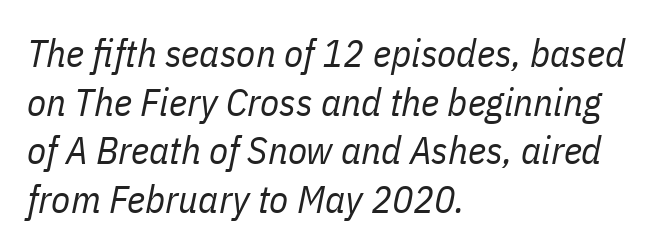
The image shows 39 px regular-weight, condensed type, italic (leaning right); set left-aligned, normal line spacing (1.25x), normal letter spacing, not underlined; low stroke contrast and a medium x-height.
